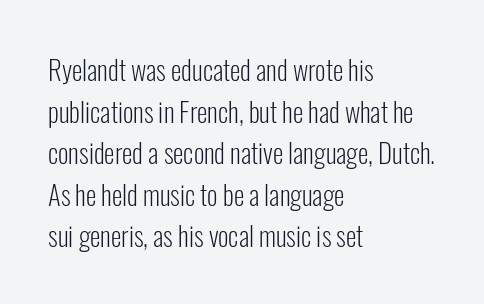
{"italic": "no", "bold": "no", "underline": "no", "align": "left", "line_spacing": "normal", "line_spacing_ratio": 1.54, "letter_spacing": "normal", "letter_spacing_em": 0.0, "glyph_px": 27}
